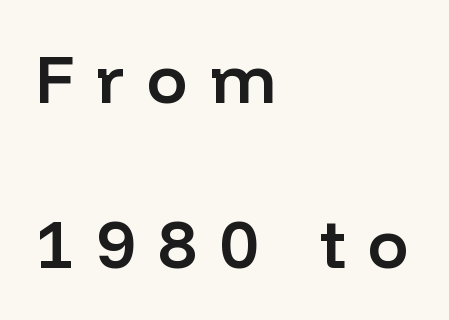
The image shows 68 px semibold sans-serif type, upright; set left-aligned, loose line spacing (2.42x), unusually wide letter spacing (+0.33 em), not underlined; low stroke contrast and a medium x-height.
